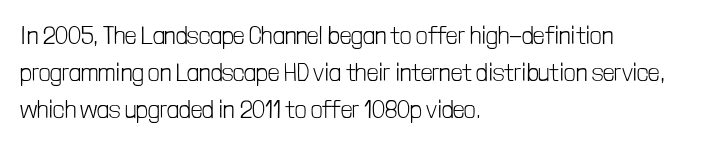
Q: Is the text bold? A: No.
Q: Is the text italic (slanted)? A: No, it is upright.
Q: Is the text underlined? A: No.
Q: How is the paragraph aligned? A: Left-aligned.
Q: Is the spacing between letters normal or unusually wide? A: Normal.
Q: Is the spacing between lines tight, normal or loose? A: Normal.
